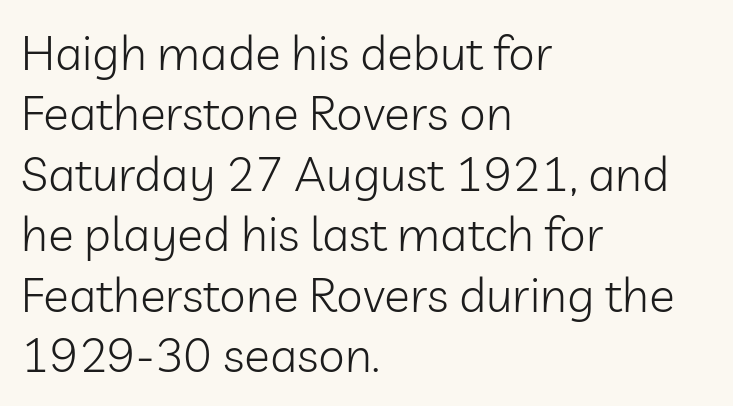
Q: Is the text bold? A: No.
Q: Is the text italic (slanted)? A: No, it is upright.
Q: Is the typeface a serif or a sans-serif typeface? A: Sans-serif.
Q: Is the text underlined? A: No.
Q: How is the paragraph aligned? A: Left-aligned.
Q: Is the spacing between letters normal or unusually wide? A: Normal.
Q: Is the spacing between lines tight, normal or loose? A: Normal.
Q: Width (condensed, normal, or wide)? A: Normal.
Q: Stroke contrast? A: Low.
Q: x-height? A: Medium.
Q: Monospaced? A: No.
